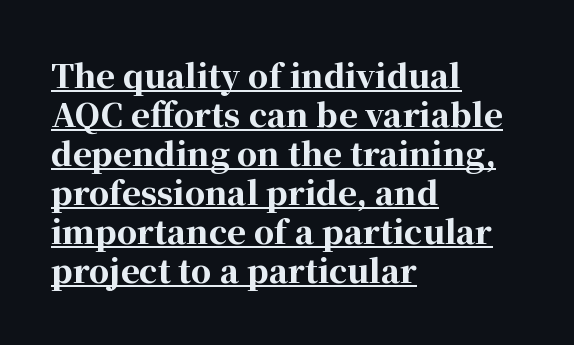
{"serif": "yes", "italic": "no", "bold": "yes", "weight": "bold", "width": "normal", "stroke_contrast": "high", "x_height": "medium", "monospaced": "no", "underline": "yes", "align": "left", "line_spacing_ratio": 1.22, "letter_spacing": "normal", "letter_spacing_em": 0.0, "glyph_px": 32}
